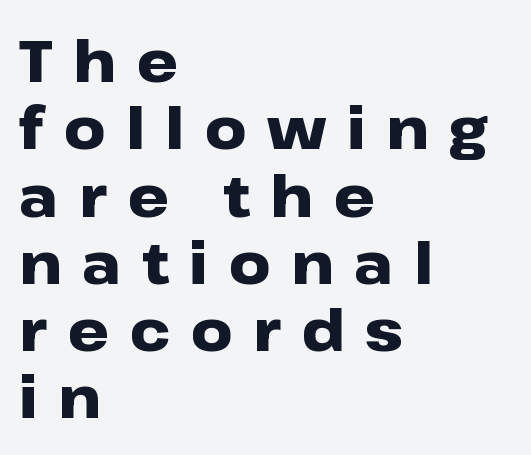
Q: Is the text bold? A: Yes.
Q: Is the text italic (slanted)? A: No, it is upright.
Q: Is the typeface a serif or a sans-serif typeface? A: Sans-serif.
Q: Is the text underlined? A: No.
Q: How is the paragraph aligned? A: Left-aligned.
Q: Is the spacing between letters normal or unusually wide? A: Unusually wide.
Q: Width (condensed, normal, or wide)? A: Wide.
Q: Stroke contrast? A: Low.
Q: x-height? A: Medium.
Q: Monospaced? A: No.
